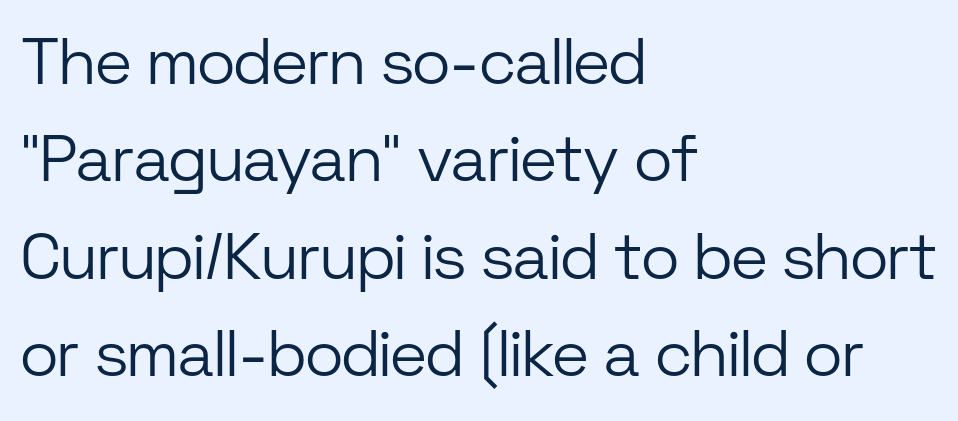
The image shows 65 px light sans-serif type, upright; set left-aligned, normal line spacing (1.5x), normal letter spacing, not underlined; low stroke contrast and a medium x-height.
